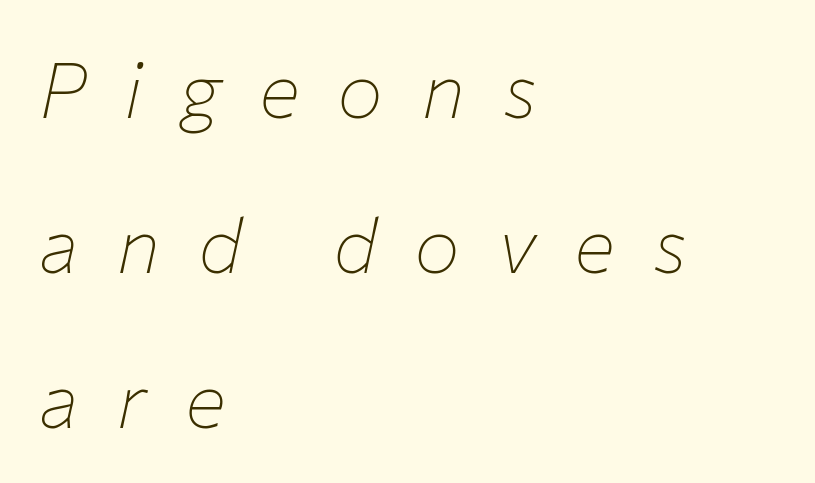
A quiet, ordinary-to-light weight characterises the typeface. These lines are rendered in a variable-pitch font. Has an underline been added? It has not. Visually the block forms a straight wall on the left and a jagged coastline on the right. This is oblique type, the kind used for emphasis or titles. Widely set lines give the paragraph a tall, airy silhouette.
